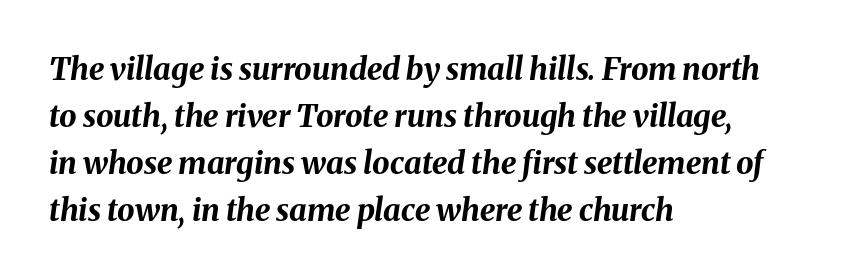
{"italic": "yes", "lean": "right", "slant_degrees": 8, "bold": "yes", "weight": "bold", "width": "normal", "stroke_contrast": "medium", "x_height": "medium", "monospaced": "no", "underline": "no", "align": "left", "line_spacing": "normal", "line_spacing_ratio": 1.52, "letter_spacing": "normal", "letter_spacing_em": 0.0, "glyph_px": 31}
